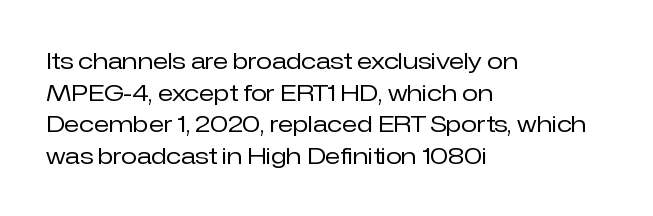
The image shows 23 px text type, upright; set left-aligned, normal line spacing (1.37x), normal letter spacing, not underlined.
